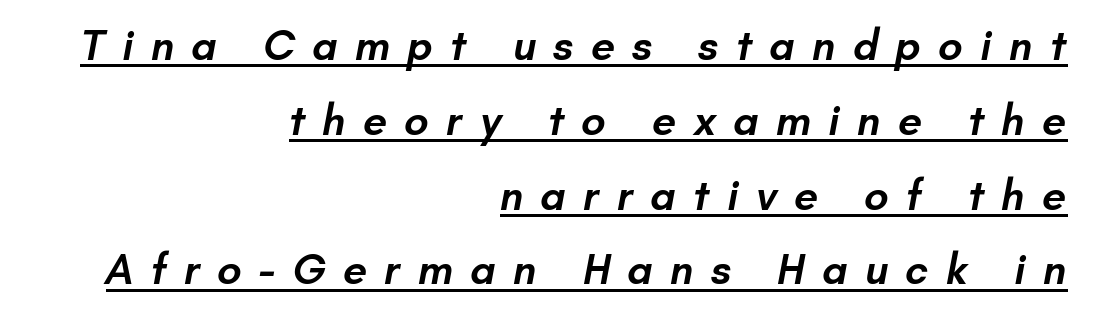
{"serif": "no", "bold": "semi", "weight": "semibold", "width": "normal", "stroke_contrast": "low", "x_height": "small", "monospaced": "no", "underline": "yes", "align": "right", "line_spacing_ratio": 1.74, "letter_spacing": "wide", "letter_spacing_em": 0.4, "glyph_px": 43}
